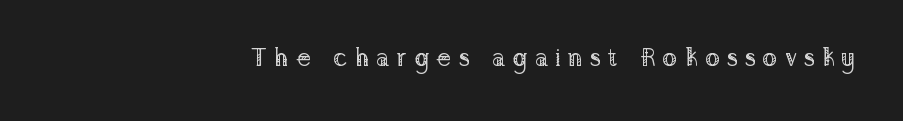
Vertical strokes here are truly vertical. Where is the straight margin? On the right. This is not heavy type; no bold has been used. These lines have a slow, spaced-out rhythm from letter to letter.
